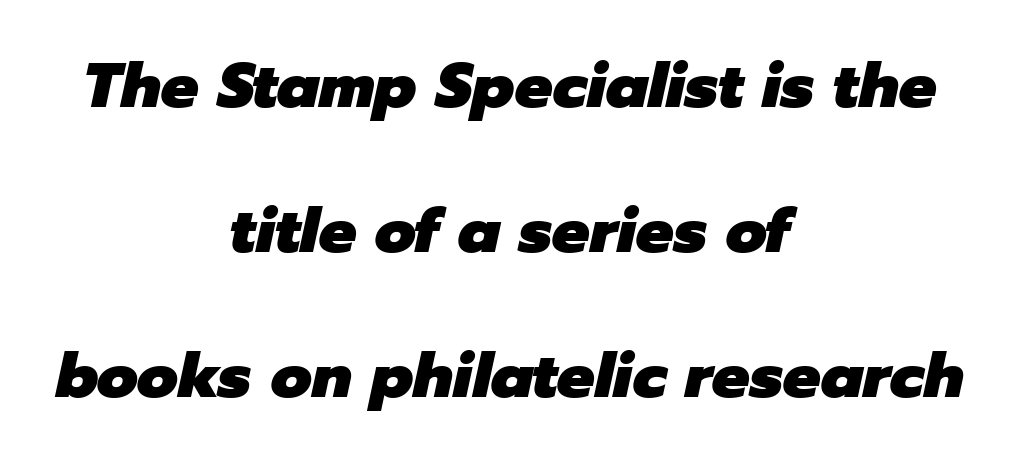
The face used here is proportionally spaced, like ordinary book or web type. Widely set lines give the paragraph a tall, airy silhouette. The lettering tilts uniformly, giving the passage an italic look. These lines carry a lot of weight — the face is fully bold. Students, note that the glyphs here touch the page at normal intervals. This rendering features lettering with no underline.
